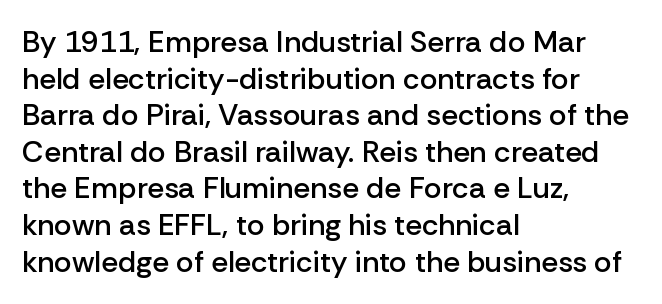
Q: Is the text bold? A: Semi-bold.
Q: Is the text italic (slanted)? A: No, it is upright.
Q: Is the typeface a serif or a sans-serif typeface? A: Sans-serif.
Q: Is the text underlined? A: No.
Q: How is the paragraph aligned? A: Left-aligned.
Q: Is the spacing between letters normal or unusually wide? A: Normal.
Q: Width (condensed, normal, or wide)? A: Normal.
Q: Stroke contrast? A: Low.
Q: x-height? A: Medium.
Q: Monospaced? A: No.
